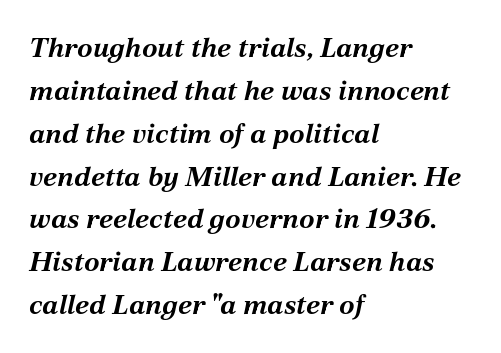
The image shows 28 px bold type, italic (leaning right); set left-aligned, normal line spacing (1.53x), normal letter spacing, not underlined; medium stroke contrast and a medium x-height.
